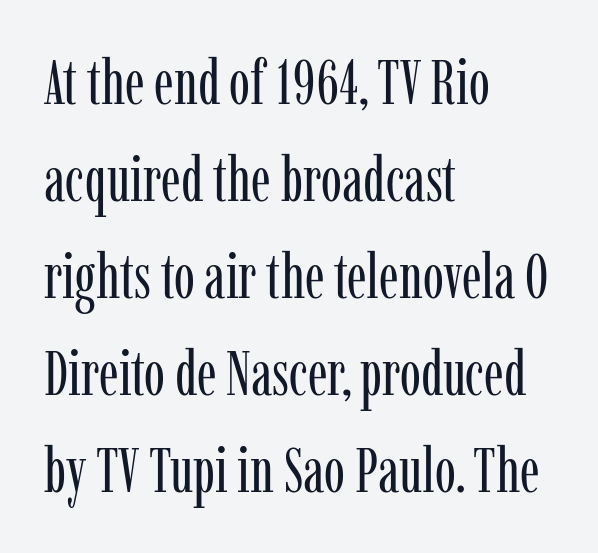
{"serif": "yes", "italic": "no", "bold": "no", "weight": "regular", "width": "condensed", "stroke_contrast": "low", "x_height": "medium", "monospaced": "no", "underline": "no", "align": "left", "line_spacing": "normal", "line_spacing_ratio": 1.54, "letter_spacing": "normal", "letter_spacing_em": 0.0, "glyph_px": 63}
